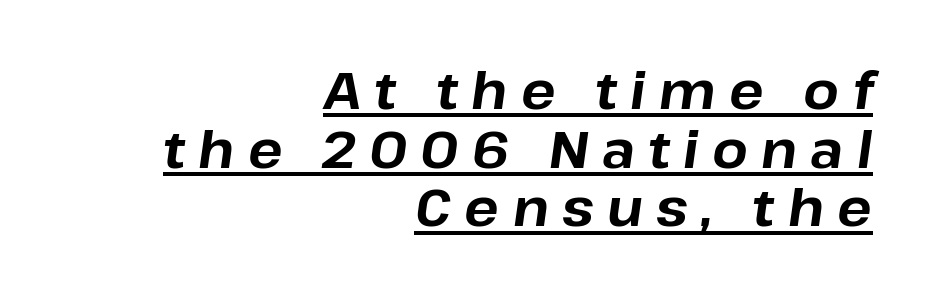
The image shows 51 px bold type, italic (leaning right); set right-aligned, tight line spacing (1.15x), unusually wide letter spacing (+0.26 em), underlined; low stroke contrast and a medium x-height.
